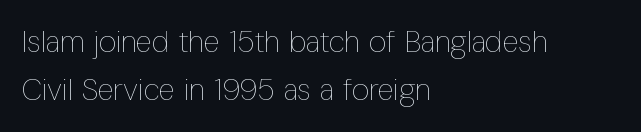
Words float on clear page, feet unadorned. No chunkiness to these letters — they're not bold. The letterforms sit shoulder to shoulder at normal distance. These lines were composed using upright roman letters. Where is the straight margin? On the left.
